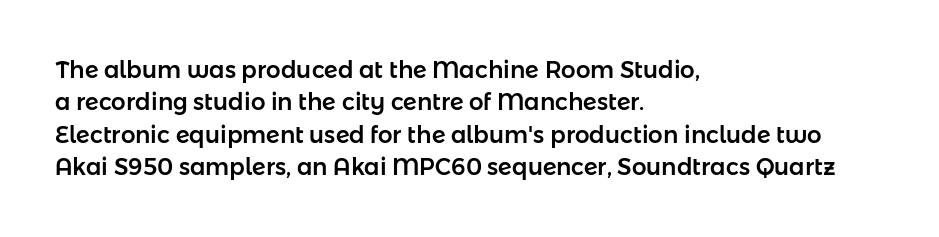
The image shows 23 px text type, upright; set left-aligned, normal line spacing (1.41x), normal letter spacing, not underlined.
